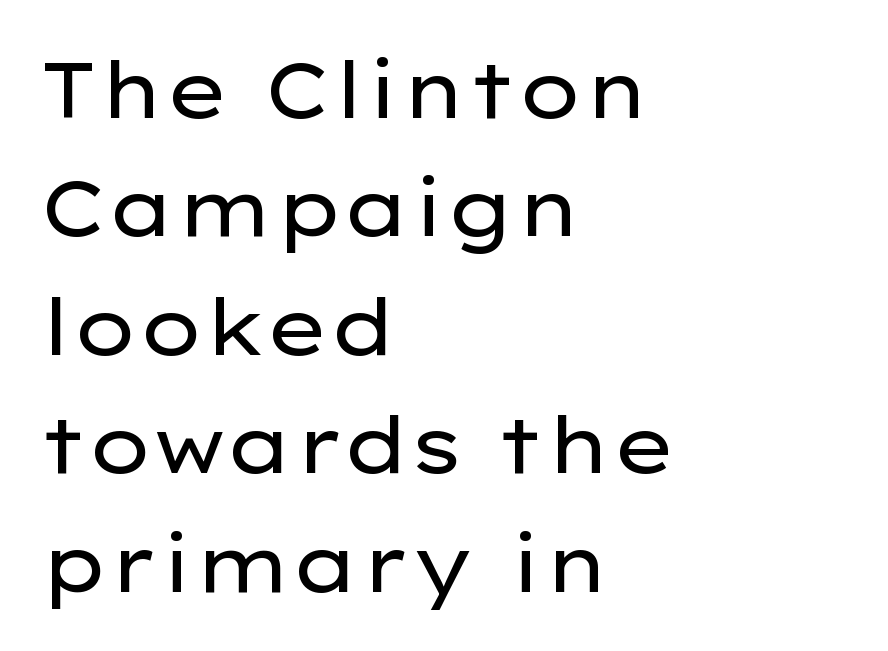
The image shows 79 px regular-weight, wide sans-serif type, upright; set left-aligned, normal line spacing (1.5x), normal letter spacing, not underlined; low stroke contrast and a medium x-height.
